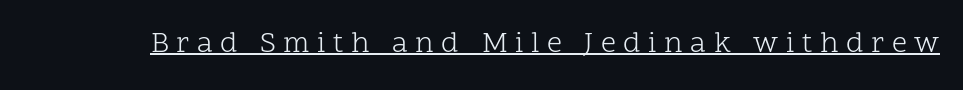
Look at the tracking — it's clearly loosened, letters drifting apart. The typesetter has applied underlining to the passage shown. Notice how the stems are strictly vertical — no italics here. Here the designer chose a conventional face with non-uniform glyph widths. Type style note: has serifs.
